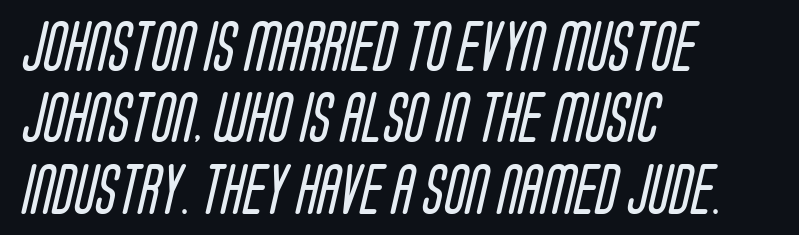
Q: Is the text bold? A: No.
Q: Is the typeface a serif or a sans-serif typeface? A: Sans-serif.
Q: Is the text underlined? A: No.
Q: How is the paragraph aligned? A: Left-aligned.
Q: Is the spacing between letters normal or unusually wide? A: Normal.
Q: Is the spacing between lines tight, normal or loose? A: Normal.
Q: Width (condensed, normal, or wide)? A: Condensed.
Q: Stroke contrast? A: Low.
Q: x-height? A: Large.
Q: Monospaced? A: No.
